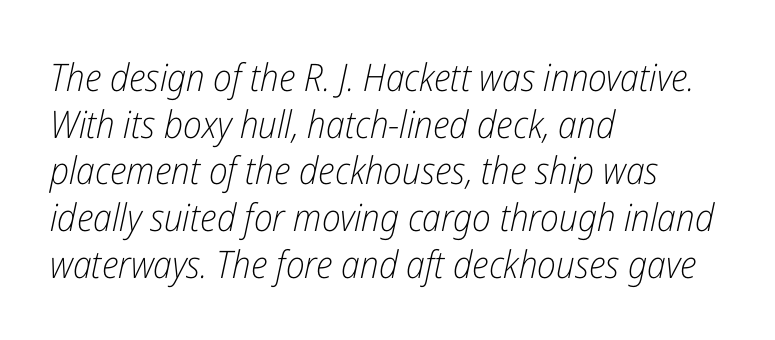
The image shows 38 px light, condensed type, italic (leaning right); set left-aligned, line spacing 1.23x, normal letter spacing, not underlined; low stroke contrast and a medium x-height.
